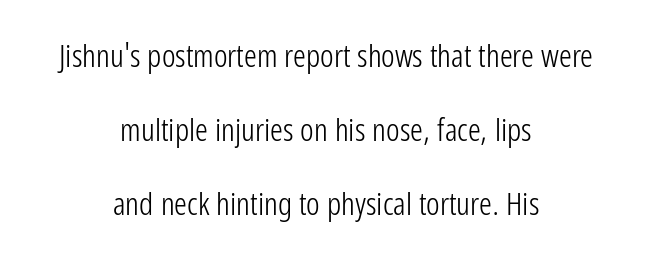
{"serif": "no", "italic": "no", "bold": "no", "weight": "light", "width": "condensed", "stroke_contrast": "low", "x_height": "medium", "monospaced": "no", "underline": "no", "align": "center", "line_spacing": "loose", "line_spacing_ratio": 2.32, "letter_spacing": "normal", "letter_spacing_em": 0.0, "glyph_px": 32}
